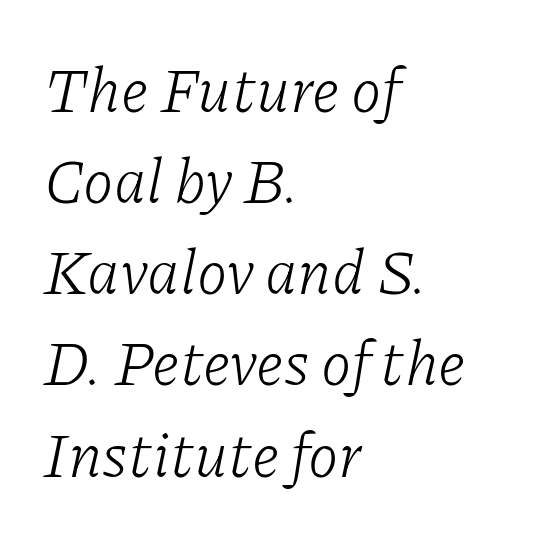
Q: Is the text bold? A: No.
Q: Is the text italic (slanted)? A: Yes, it leans right by about 11 degrees.
Q: Is the typeface a serif or a sans-serif typeface? A: Serif.
Q: Is the text underlined? A: No.
Q: How is the paragraph aligned? A: Left-aligned.
Q: Is the spacing between letters normal or unusually wide? A: Normal.
Q: Is the spacing between lines tight, normal or loose? A: Normal.
Q: Width (condensed, normal, or wide)? A: Normal.
Q: Stroke contrast? A: Low.
Q: x-height? A: Medium.
Q: Monospaced? A: No.
